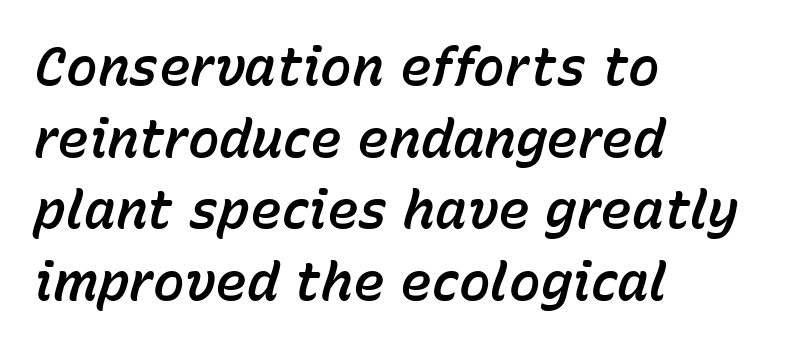
The string is rendered with underlining switched off. Italic? Definitely — the glyphs are oblique. Each new line begins a customary step beneath the previous one. Here the designer chose a conventional face with non-uniform glyph widths. The type is set solid horizontally, with unmodified tracking.
